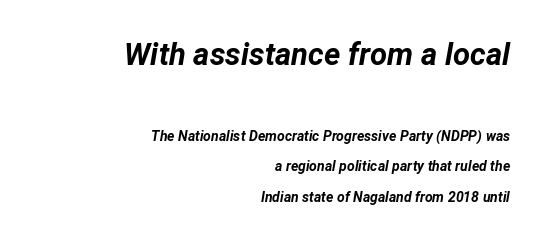
The specimen reads as italic at a glance. The rendering uses natural spacing where letterforms have individual widths. Only glyphs here, with clear space below each row. The line texture is even and compact thanks to regular tracking. The passage shown begins with its larger block and ends with its smaller one.
